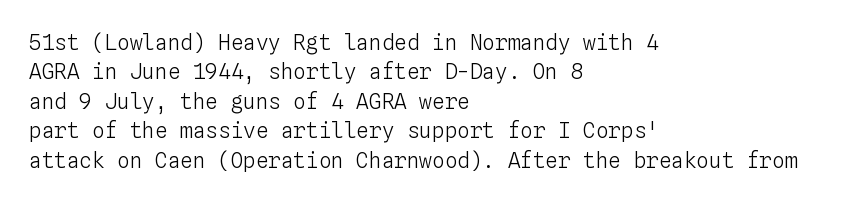
The image shows 21 px text type, upright; set left-aligned, normal line spacing (1.4x), normal letter spacing, not underlined.
